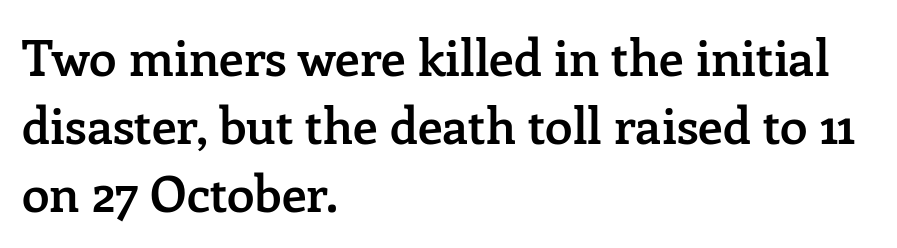
The image shows 50 px semibold serif type, upright; set left-aligned, normal line spacing (1.36x), normal letter spacing, not underlined; low stroke contrast and a medium x-height.
